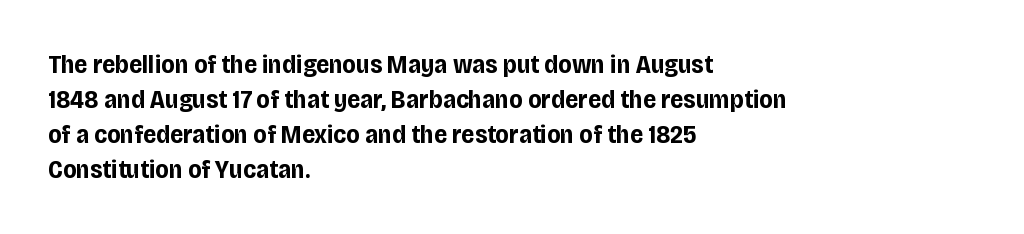
{"italic": "no", "bold": "yes", "underline": "no", "align": "left", "line_spacing": "normal", "line_spacing_ratio": 1.34, "letter_spacing": "normal", "letter_spacing_em": 0.0, "glyph_px": 26}
